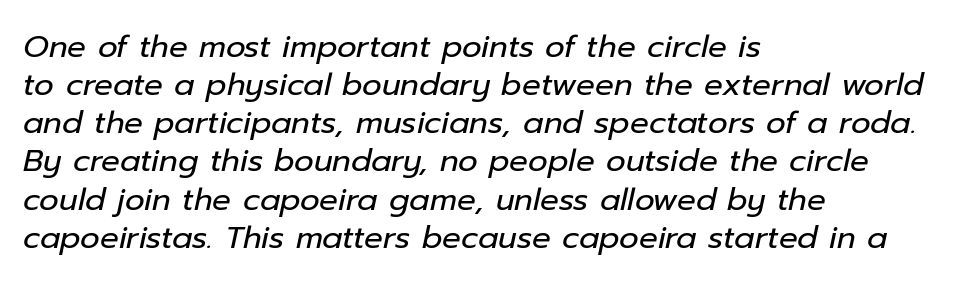
The image shows 31 px regular-weight type, italic (leaning right); set left-aligned, line spacing 1.23x, normal letter spacing, not underlined; low stroke contrast and a medium x-height.
